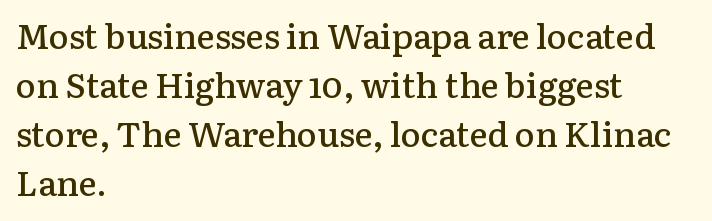
Q: Is the text bold? A: Semi-bold.
Q: Is the text italic (slanted)? A: No, it is upright.
Q: Is the typeface a serif or a sans-serif typeface? A: Serif.
Q: Is the text underlined? A: No.
Q: How is the paragraph aligned? A: Left-aligned.
Q: Is the spacing between letters normal or unusually wide? A: Normal.
Q: Is the spacing between lines tight, normal or loose? A: Normal.
Q: Width (condensed, normal, or wide)? A: Normal.
Q: Stroke contrast? A: Low.
Q: x-height? A: Medium.
Q: Monospaced? A: No.
